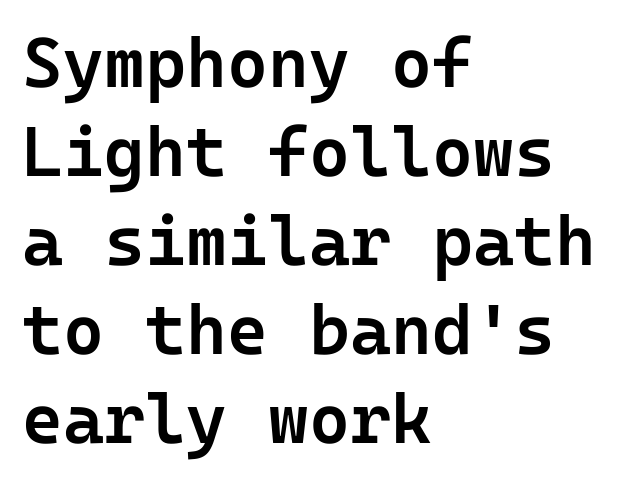
If you measured baseline to baseline, you'd find a middling distance. The characters display no serif detailing; their extremities are plain. Look at the tracking — it's just the regular setting, nothing added. A semibold gives these letters moderate extra thickness, short of bold.
